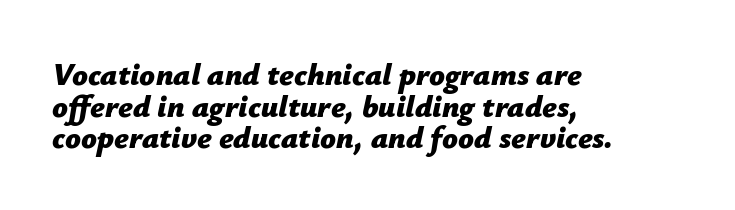
{"italic": "yes", "lean": "right", "slant_degrees": 12, "bold": "yes", "weight": "bold", "width": "normal", "stroke_contrast": "low", "x_height": "medium", "monospaced": "no", "underline": "no", "align": "left", "line_spacing": "tight", "line_spacing_ratio": 1.02, "letter_spacing": "normal", "letter_spacing_em": 0.0, "glyph_px": 31}
